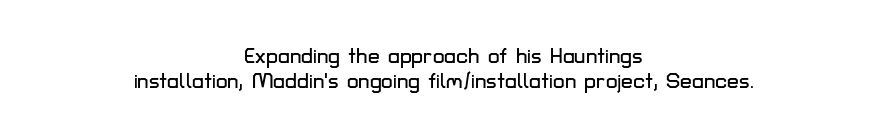
The image shows 21 px text type, upright; set centered, line spacing 1.17x, normal letter spacing, not underlined.
